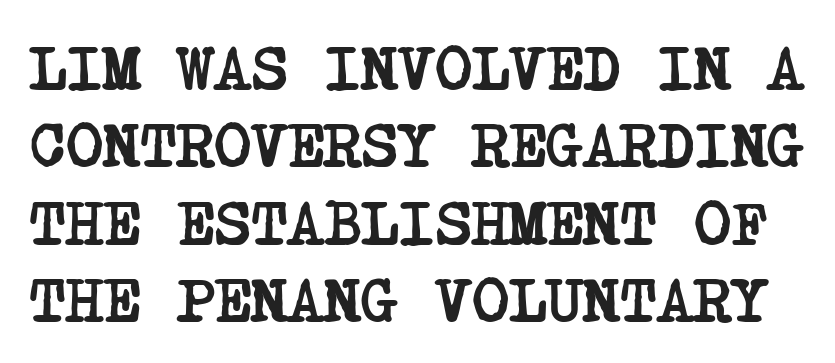
{"serif": "yes", "bold": "yes", "weight": "semibold", "width": "condensed", "stroke_contrast": "low", "x_height": "large", "underline": "no", "line_spacing_ratio": 1.23, "letter_spacing": "normal", "letter_spacing_em": 0.0, "glyph_px": 63}
